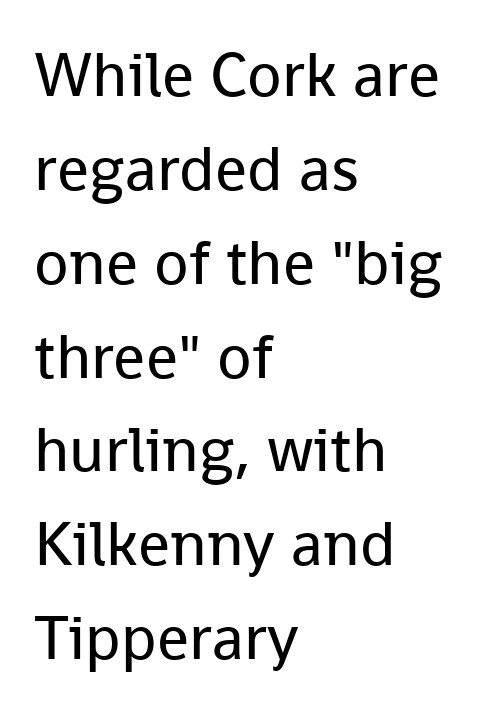
Q: Is the text bold? A: No.
Q: Is the text italic (slanted)? A: No, it is upright.
Q: Is the typeface a serif or a sans-serif typeface? A: Sans-serif.
Q: Is the text underlined? A: No.
Q: How is the paragraph aligned? A: Left-aligned.
Q: Is the spacing between letters normal or unusually wide? A: Normal.
Q: Is the spacing between lines tight, normal or loose? A: Normal.
Q: Width (condensed, normal, or wide)? A: Normal.
Q: Stroke contrast? A: Low.
Q: x-height? A: Medium.
Q: Monospaced? A: No.
